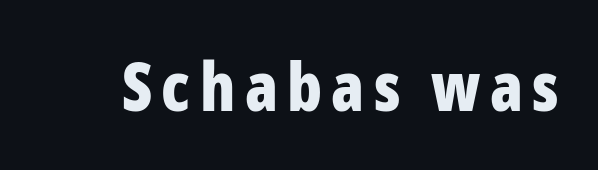
{"serif": "no", "italic": "no", "bold": "yes", "weight": "bold", "width": "condensed", "stroke_contrast": "low", "x_height": "medium", "monospaced": "no", "underline": "no", "glyph_px": 67}
